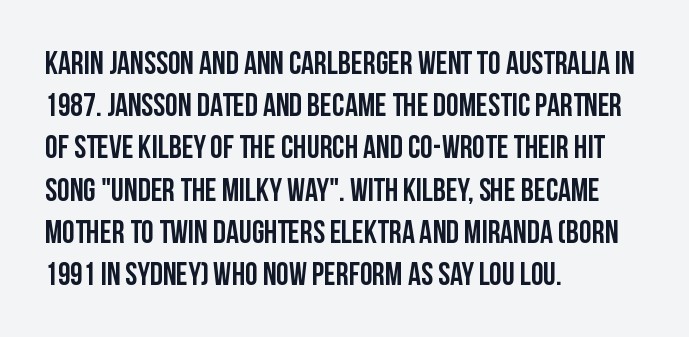
The image shows 32 px semibold, condensed sans-serif type, upright; set left-aligned, normal line spacing (1.32x), normal letter spacing, not underlined; low stroke contrast and a large x-height.
